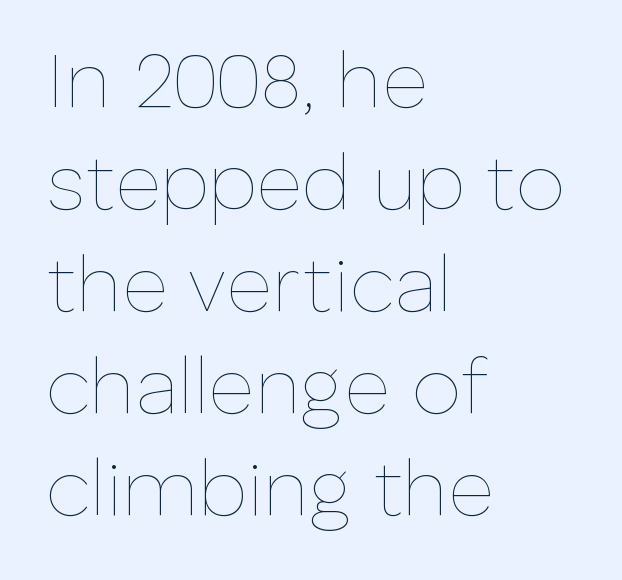
{"italic": "no", "bold": "no", "weight": "thin", "width": "normal", "stroke_contrast": "low", "x_height": "medium", "monospaced": "no", "underline": "no", "align": "left", "line_spacing": "normal", "line_spacing_ratio": 1.29, "letter_spacing": "normal", "letter_spacing_em": 0.0, "glyph_px": 79}
